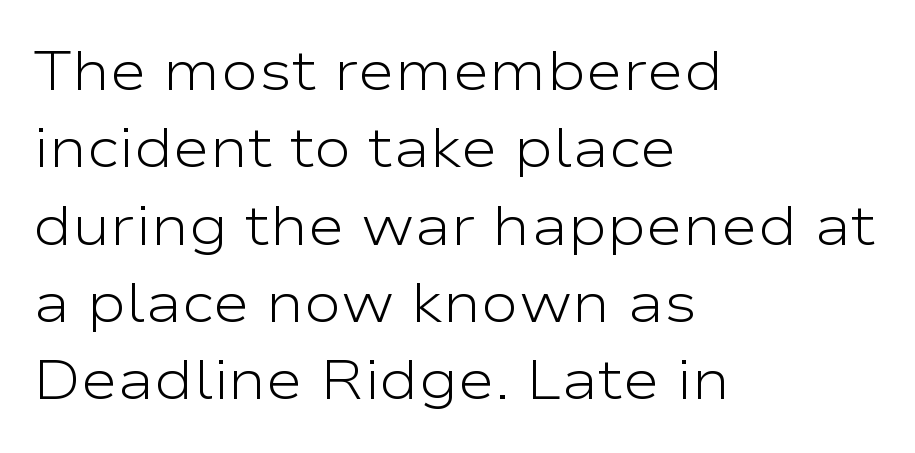
Regarding serifs, this sample does without them. The letters stand straight up with perfectly vertical stems. No extra ink here — the face is not bold. This rendering features lettering with no underline. The text block is weighted toward the left margin, trailing off unevenly rightward. Caption: standard tracking, unaltered.
